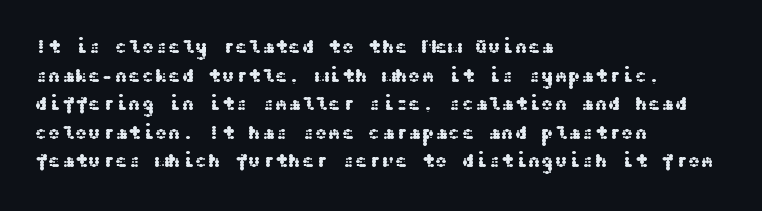
The image shows 20 px text type, upright; set left-aligned, normal line spacing (1.43x), normal letter spacing, not underlined.
